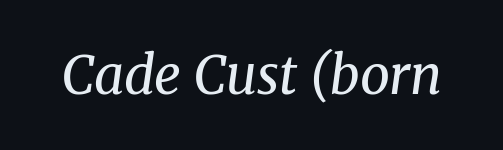
Q: Is the text bold? A: No.
Q: Is the text italic (slanted)? A: Yes, it leans right by about 8 degrees.
Q: Is the typeface a serif or a sans-serif typeface? A: Serif.
Q: Is the text underlined? A: No.
Q: Is the spacing between letters normal or unusually wide? A: Normal.
Q: Width (condensed, normal, or wide)? A: Normal.
Q: Stroke contrast? A: Medium.
Q: x-height? A: Medium.
Q: Monospaced? A: No.
